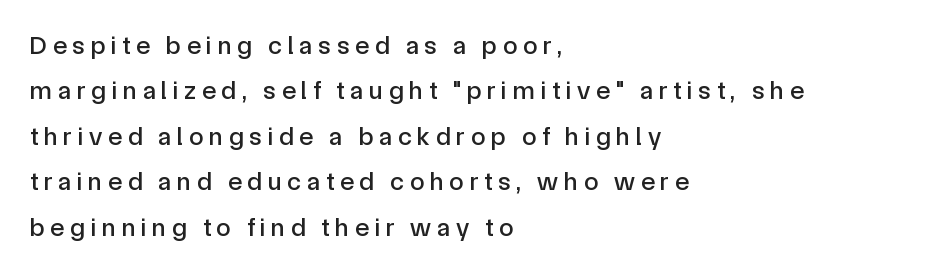
Q: Is the text italic (slanted)? A: No, it is upright.
Q: Is the text underlined? A: No.
Q: How is the paragraph aligned? A: Left-aligned.
Q: Is the spacing between letters normal or unusually wide? A: Unusually wide.
